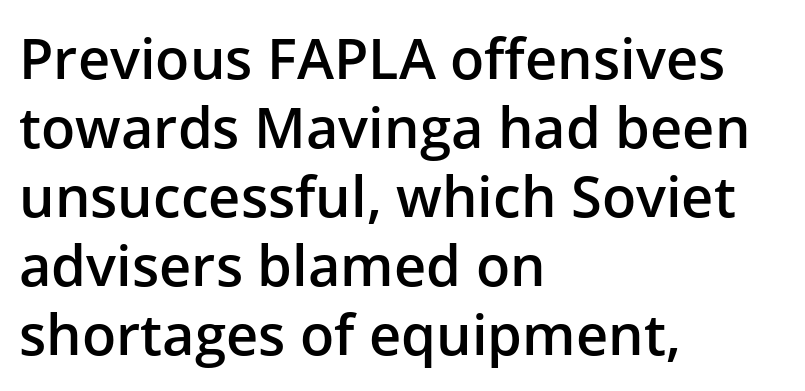
Q: Is the text bold? A: Semi-bold.
Q: Is the text italic (slanted)? A: No, it is upright.
Q: Is the typeface a serif or a sans-serif typeface? A: Sans-serif.
Q: Is the text underlined? A: No.
Q: How is the paragraph aligned? A: Left-aligned.
Q: Is the spacing between letters normal or unusually wide? A: Normal.
Q: Width (condensed, normal, or wide)? A: Normal.
Q: Stroke contrast? A: Low.
Q: x-height? A: Medium.
Q: Monospaced? A: No.
